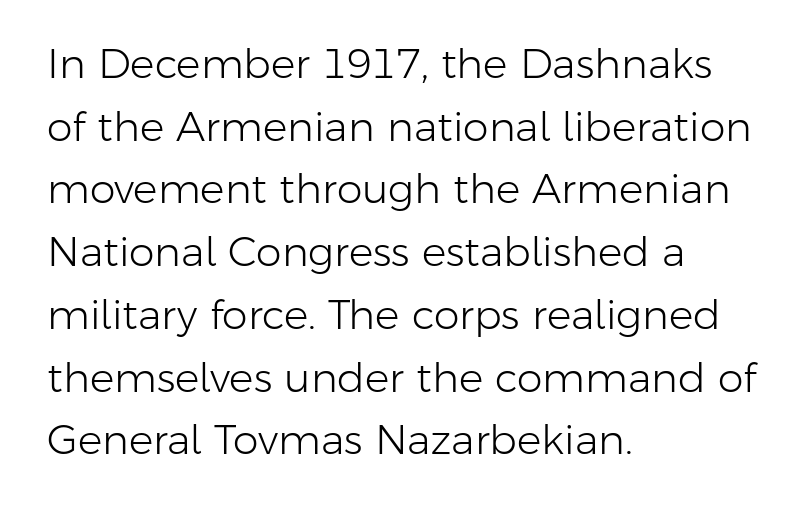
{"serif": "no", "italic": "no", "bold": "no", "weight": "light", "width": "normal", "stroke_contrast": "low", "x_height": "medium", "monospaced": "no", "underline": "no", "align": "left", "line_spacing": "normal", "line_spacing_ratio": 1.53, "letter_spacing": "normal", "letter_spacing_em": 0.0, "glyph_px": 41}
